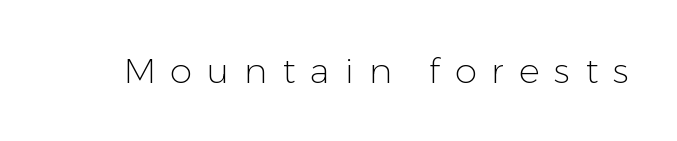
Q: Is the text bold? A: No.
Q: Is the text italic (slanted)? A: No, it is upright.
Q: Is the typeface a serif or a sans-serif typeface? A: Sans-serif.
Q: Is the text underlined? A: No.
Q: Is the spacing between letters normal or unusually wide? A: Unusually wide.
Q: Width (condensed, normal, or wide)? A: Normal.
Q: Stroke contrast? A: Low.
Q: x-height? A: Medium.
Q: Monospaced? A: No.
